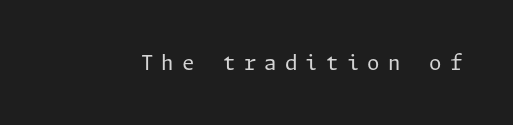
{"italic": "no", "bold": "no", "underline": "no", "letter_spacing": "wide", "letter_spacing_em": 0.41, "glyph_px": 20}
